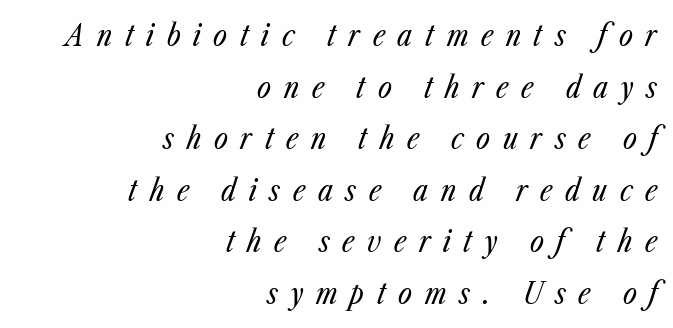
{"italic": "yes", "lean": "right", "slant_degrees": 23, "bold": "no", "weight": "regular", "width": "condensed", "stroke_contrast": "low", "x_height": "medium", "monospaced": "no", "underline": "no", "align": "right", "line_spacing_ratio": 1.72, "letter_spacing": "wide", "letter_spacing_em": 0.42, "glyph_px": 30}
